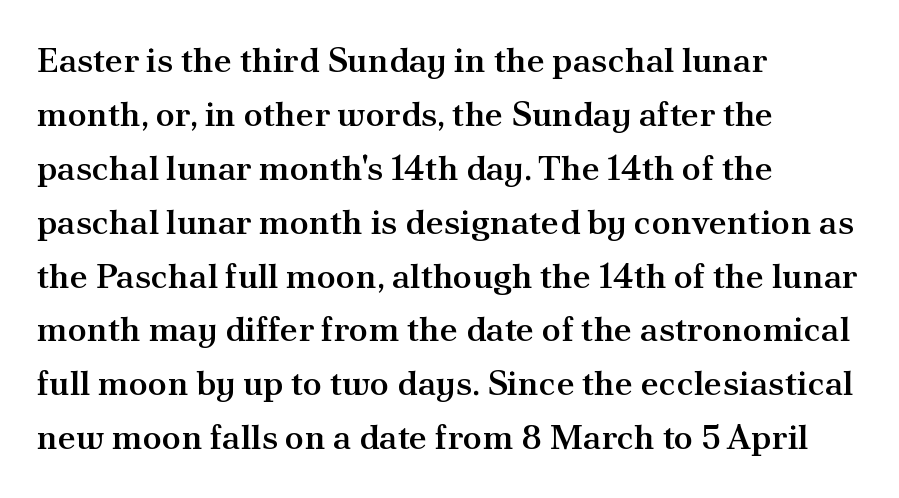
{"serif": "yes", "italic": "no", "bold": "semi", "weight": "semibold", "width": "normal", "stroke_contrast": "medium", "x_height": "small", "monospaced": "no", "underline": "no", "align": "left", "line_spacing": "normal", "line_spacing_ratio": 1.54, "letter_spacing": "normal", "letter_spacing_em": 0.0, "glyph_px": 35}
